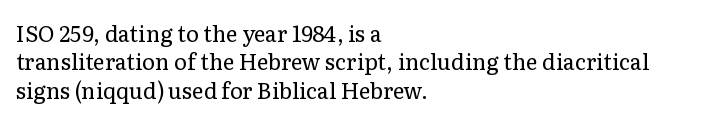
The image shows 22 px text type, upright; set left-aligned, normal line spacing (1.29x), normal letter spacing, not underlined.
